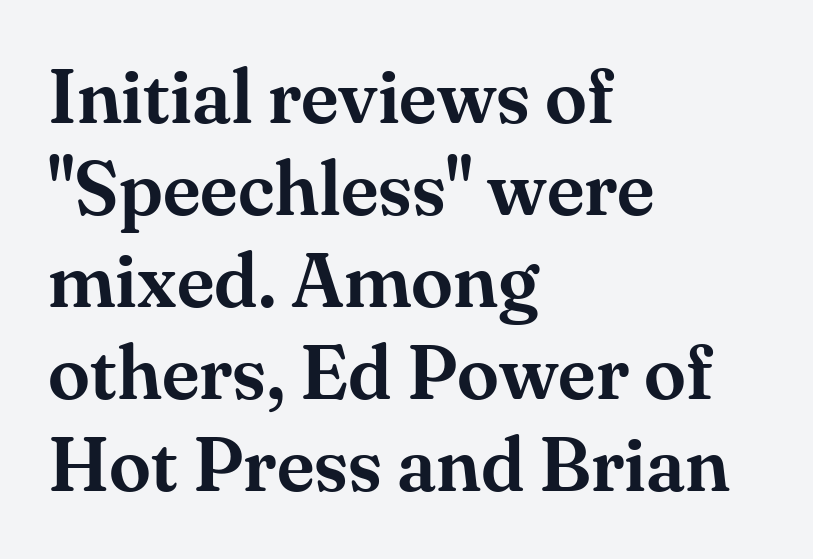
{"serif": "yes", "italic": "no", "width": "normal", "stroke_contrast": "medium", "x_height": "small", "monospaced": "no", "underline": "no", "align": "left", "line_spacing_ratio": 1.21, "letter_spacing": "normal", "letter_spacing_em": 0.0, "glyph_px": 76}
